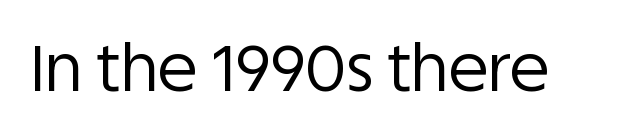
The image shows 65 px regular-weight sans-serif type, upright; set normal letter spacing, not underlined; low stroke contrast and a large x-height.
